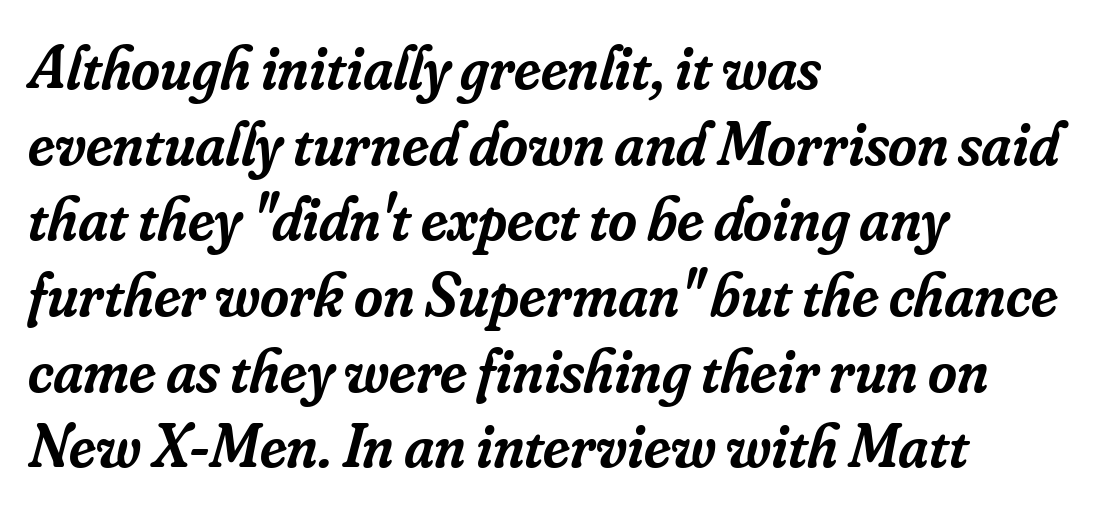
{"serif": "yes", "italic": "yes", "lean": "right", "slant_degrees": 16, "bold": "semi", "weight": "semibold", "width": "normal", "stroke_contrast": "low", "x_height": "small", "monospaced": "no", "underline": "no", "align": "left", "line_spacing_ratio": 1.22, "letter_spacing": "normal", "letter_spacing_em": 0.0, "glyph_px": 62}
